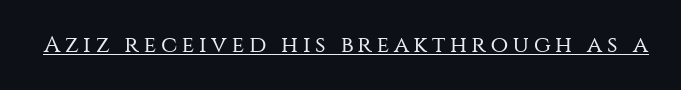
The image shows 23 px text type, upright; set unusually wide letter spacing (+0.2 em), underlined.
